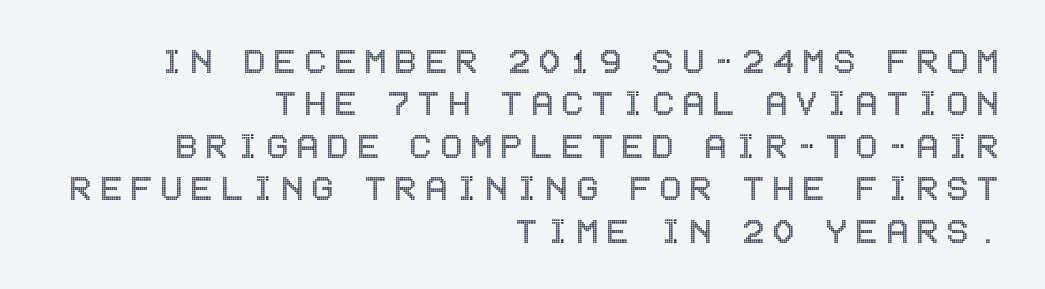
{"italic": "no", "width": "condensed", "x_height": "large", "underline": "no", "align": "right", "line_spacing": "tight", "line_spacing_ratio": 1.01, "glyph_px": 42}
